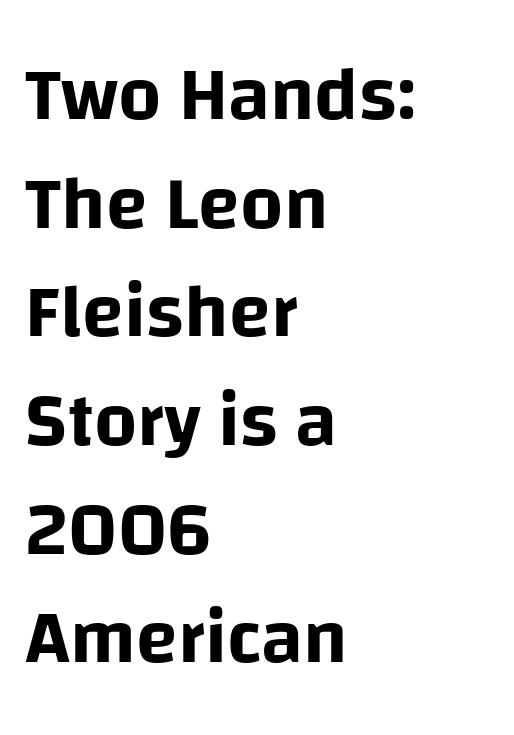
Q: Is the text italic (slanted)? A: No, it is upright.
Q: Is the typeface a serif or a sans-serif typeface? A: Sans-serif.
Q: Is the text underlined? A: No.
Q: How is the paragraph aligned? A: Left-aligned.
Q: Is the spacing between letters normal or unusually wide? A: Normal.
Q: Is the spacing between lines tight, normal or loose? A: Normal.
Q: Width (condensed, normal, or wide)? A: Normal.
Q: Stroke contrast? A: Low.
Q: x-height? A: Large.
Q: Monospaced? A: No.
